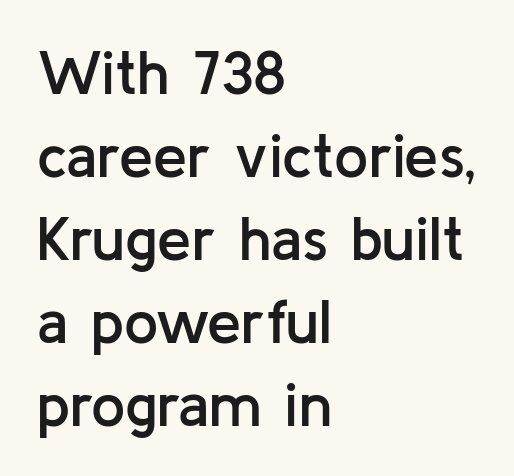
{"serif": "no", "italic": "no", "bold": "semi", "weight": "semibold", "width": "normal", "stroke_contrast": "low", "x_height": "medium", "monospaced": "no", "underline": "no", "align": "left", "line_spacing": "normal", "line_spacing_ratio": 1.36, "letter_spacing": "normal", "letter_spacing_em": 0.0, "glyph_px": 61}
